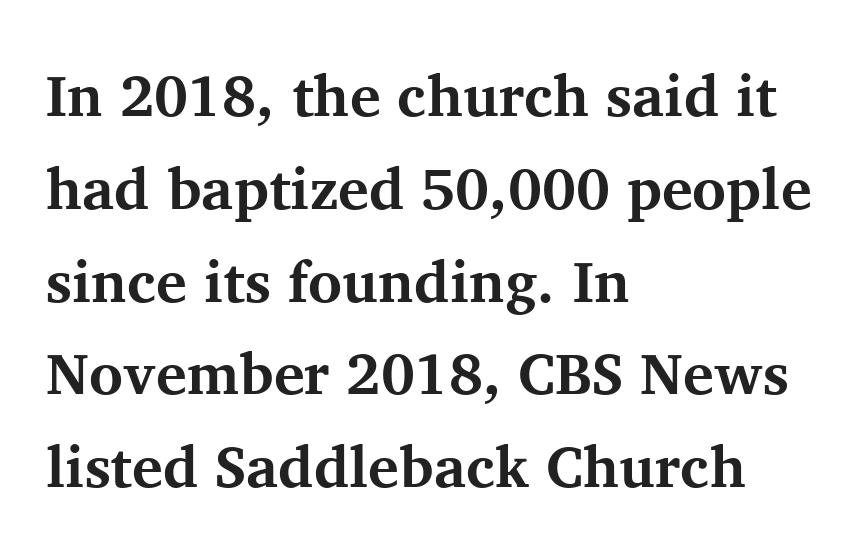
The image shows 58 px bold serif type, upright; set left-aligned, normal line spacing (1.6x), normal letter spacing, not underlined; medium stroke contrast and a medium x-height.
